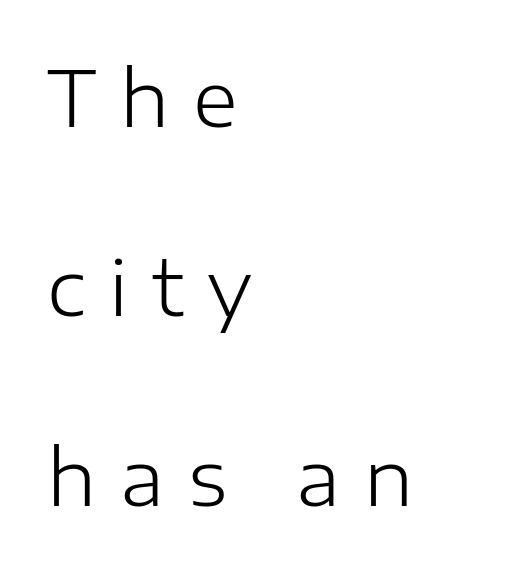
The image shows 77 px light sans-serif type, upright; set left-aligned, loose line spacing (2.46x), unusually wide letter spacing (+0.31 em), not underlined; low stroke contrast and a medium x-height.
